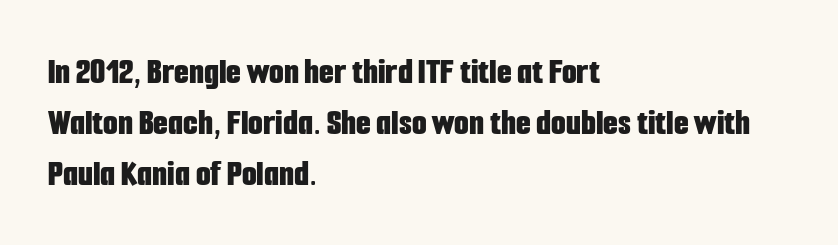
Q: Is the text bold? A: Yes.
Q: Is the text italic (slanted)? A: No, it is upright.
Q: Is the typeface a serif or a sans-serif typeface? A: Sans-serif.
Q: Is the text underlined? A: No.
Q: How is the paragraph aligned? A: Left-aligned.
Q: Is the spacing between letters normal or unusually wide? A: Normal.
Q: Is the spacing between lines tight, normal or loose? A: Normal.
Q: Width (condensed, normal, or wide)? A: Condensed.
Q: Stroke contrast? A: Low.
Q: x-height? A: Medium.
Q: Monospaced? A: No.
